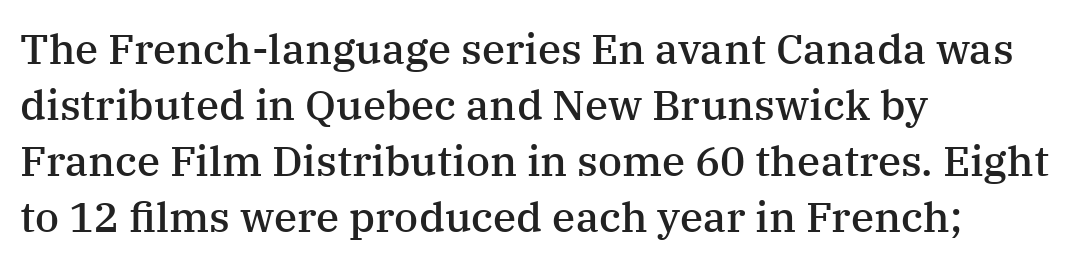
Horizontal alignment here is leftward, the default for most running prose. What's the leading like? Ordinary, nothing unusual. Italic? Not at all — the glyphs are vertical. Plain, unruled lines of type. The designer went with a serif here, giving each stem small feet.
